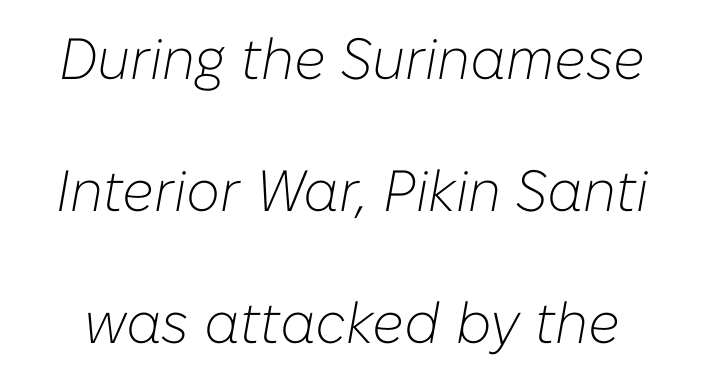
The image shows 58 px light type, italic (leaning right); set loose line spacing (2.28x), normal letter spacing, not underlined; low stroke contrast and a medium x-height.
